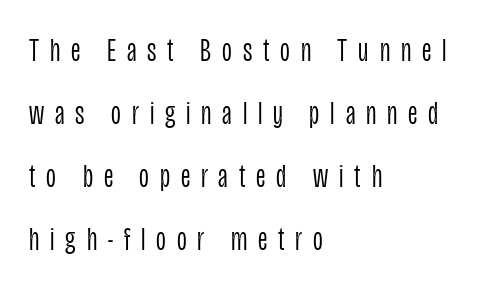
{"serif": "no", "italic": "no", "bold": "no", "weight": "light", "width": "condensed", "stroke_contrast": "low", "x_height": "large", "monospaced": "no", "underline": "no", "align": "left", "line_spacing_ratio": 1.85, "letter_spacing": "wide", "letter_spacing_em": 0.32, "glyph_px": 34}
